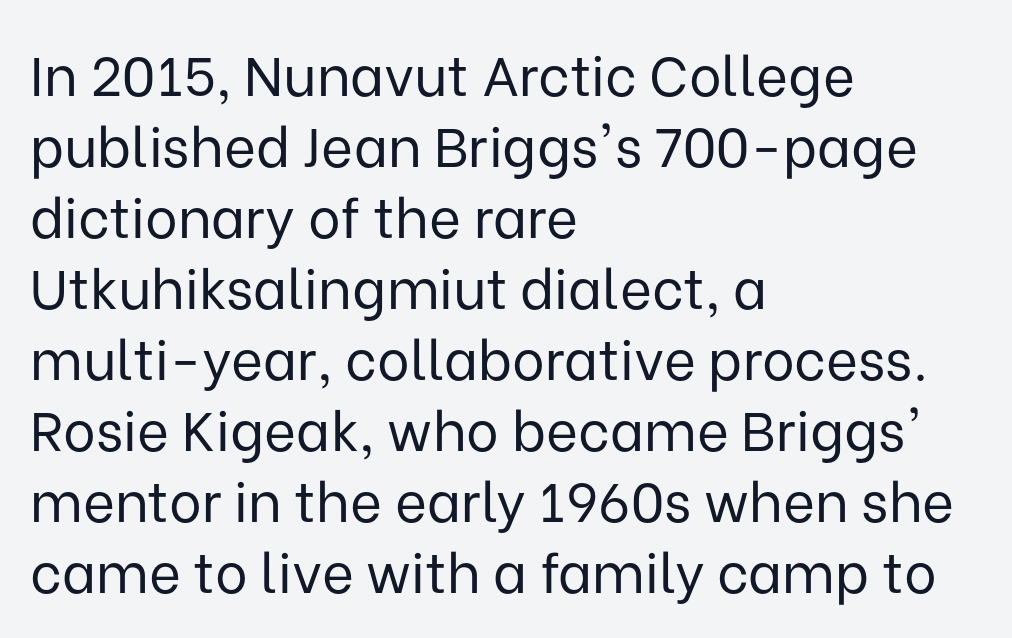
{"serif": "no", "italic": "no", "bold": "no", "weight": "regular", "width": "normal", "stroke_contrast": "low", "x_height": "medium", "monospaced": "no", "underline": "no", "align": "left", "line_spacing": "normal", "line_spacing_ratio": 1.29, "letter_spacing": "normal", "letter_spacing_em": 0.0, "glyph_px": 55}
